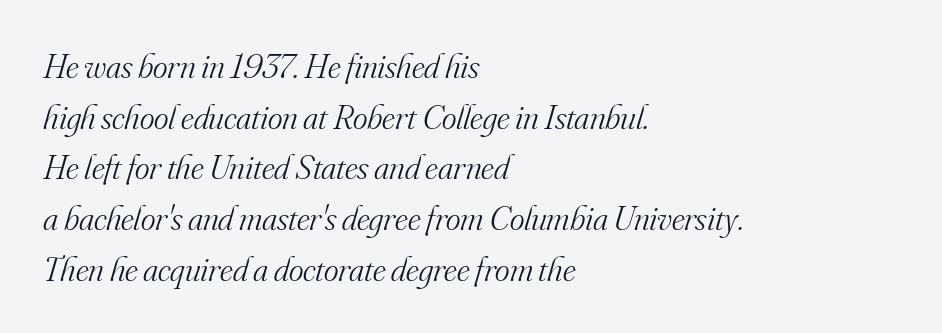
Q: Is the text bold? A: No.
Q: Is the text italic (slanted)? A: Yes, it leans right by about 16 degrees.
Q: Is the typeface a serif or a sans-serif typeface? A: Serif.
Q: Is the text underlined? A: No.
Q: How is the paragraph aligned? A: Left-aligned.
Q: Is the spacing between letters normal or unusually wide? A: Normal.
Q: Is the spacing between lines tight, normal or loose? A: Normal.
Q: Width (condensed, normal, or wide)? A: Normal.
Q: Stroke contrast? A: Medium.
Q: x-height? A: Small.
Q: Monospaced? A: No.
